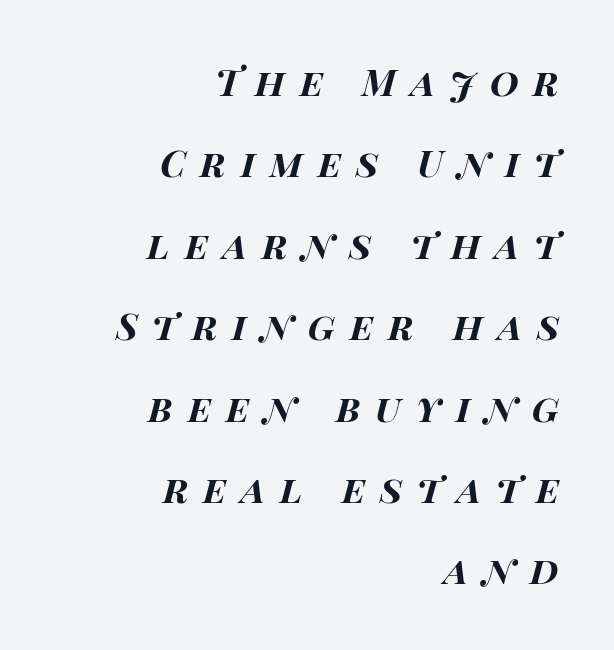
{"italic": "yes", "lean": "right", "slant_degrees": 14, "bold": "yes", "weight": "bold", "width": "wide", "stroke_contrast": "high", "x_height": "large", "monospaced": "no", "underline": "no", "align": "right", "line_spacing": "loose", "line_spacing_ratio": 2.2, "letter_spacing": "wide", "letter_spacing_em": 0.4, "glyph_px": 37}
